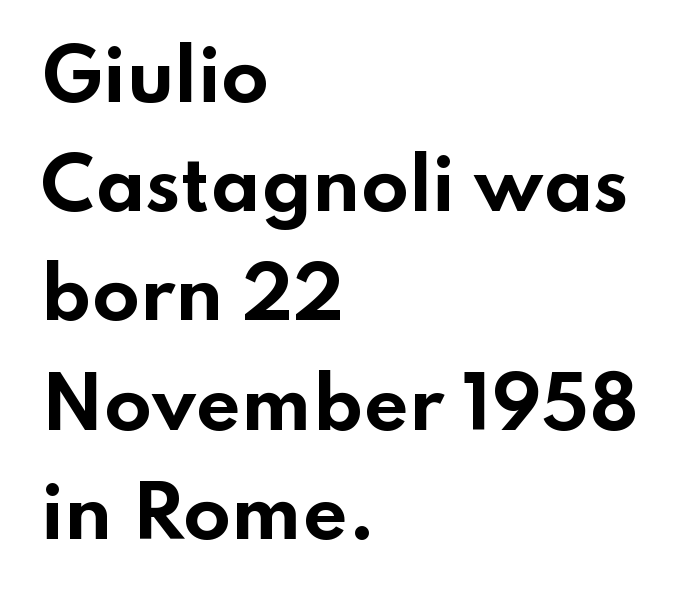
Q: Is the text bold? A: Yes.
Q: Is the text italic (slanted)? A: No, it is upright.
Q: Is the typeface a serif or a sans-serif typeface? A: Sans-serif.
Q: Is the text underlined? A: No.
Q: How is the paragraph aligned? A: Left-aligned.
Q: Is the spacing between letters normal or unusually wide? A: Normal.
Q: Is the spacing between lines tight, normal or loose? A: Normal.
Q: Width (condensed, normal, or wide)? A: Wide.
Q: Stroke contrast? A: Low.
Q: x-height? A: Small.
Q: Monospaced? A: No.
